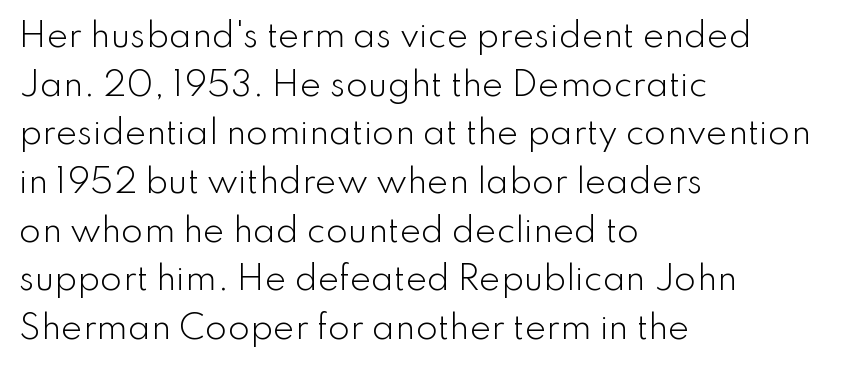
Here the designer chose a conventional face with non-uniform glyph widths. Italic? Not at all — the glyphs are vertical. A sans-serif font was chosen for this passage. The letterforms sit at book weight or below.
